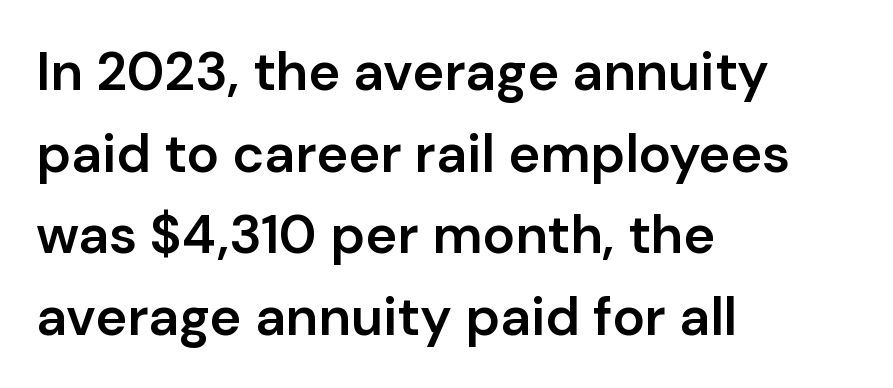
Q: Is the text bold? A: Semi-bold.
Q: Is the text italic (slanted)? A: No, it is upright.
Q: Is the typeface a serif or a sans-serif typeface? A: Sans-serif.
Q: Is the text underlined? A: No.
Q: How is the paragraph aligned? A: Left-aligned.
Q: Is the spacing between letters normal or unusually wide? A: Normal.
Q: Is the spacing between lines tight, normal or loose? A: Normal.
Q: Width (condensed, normal, or wide)? A: Normal.
Q: Stroke contrast? A: Low.
Q: x-height? A: Medium.
Q: Monospaced? A: No.
